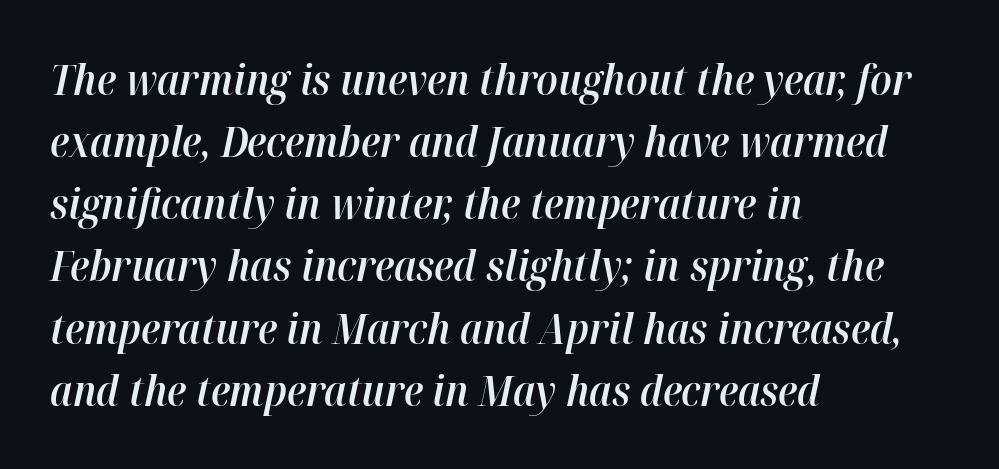
The typography opts for an oblique posture over an upright one. If you measured baseline to baseline, you'd find a middling distance. The strokes are fattened partway — semibold, not bold. One-word summary of the alignment: left. Looks like regular typesetting: each glyph gets only the width it needs.
